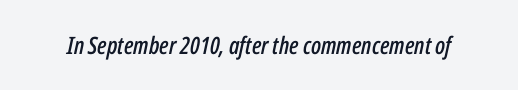
Q: Is the text italic (slanted)? A: Yes, it leans right by about 12 degrees.
Q: Is the text underlined? A: No.
Q: Is the spacing between letters normal or unusually wide? A: Normal.
